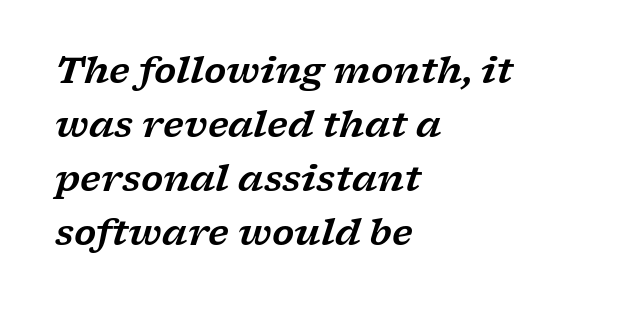
Q: Is the text italic (slanted)? A: Yes, it leans right by about 17 degrees.
Q: Is the typeface a serif or a sans-serif typeface? A: Serif.
Q: Is the text underlined? A: No.
Q: How is the paragraph aligned? A: Left-aligned.
Q: Is the spacing between letters normal or unusually wide? A: Normal.
Q: Is the spacing between lines tight, normal or loose? A: Normal.
Q: Width (condensed, normal, or wide)? A: Wide.
Q: Stroke contrast? A: Low.
Q: x-height? A: Medium.
Q: Monospaced? A: No.
